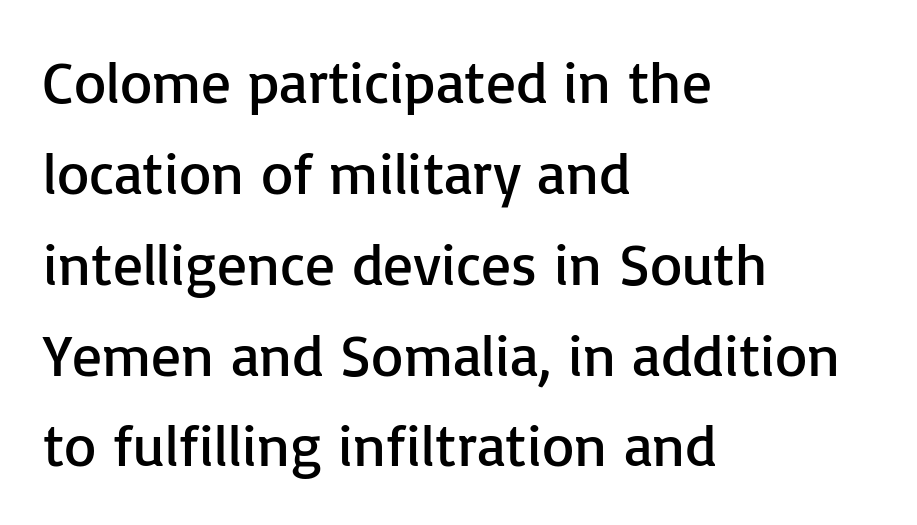
The image shows 59 px regular-weight sans-serif type, upright; set left-aligned, normal line spacing (1.54x), normal letter spacing, not underlined; low stroke contrast and a medium x-height.
